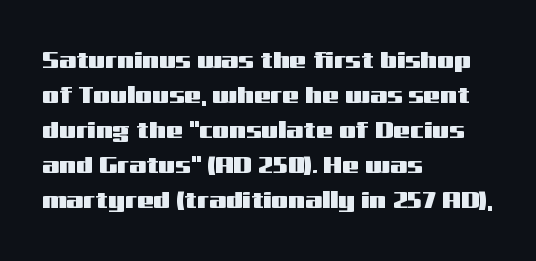
Style check: upright. The designer left line spacing at the default. Casual observation: everything's shoved over to the left. Tracking here is standard; glyphs follow each other at the usual distance. The foot of each line stays bare and open.
